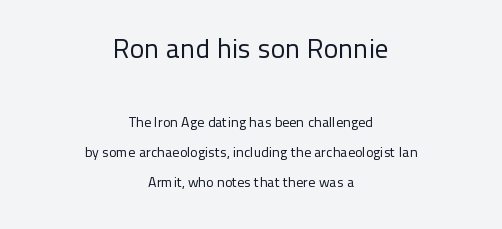
The image shows 27 px text type, upright; set centered, loose line spacing (2.14x), normal letter spacing, not underlined; the first (top) block is 1.93x larger.
